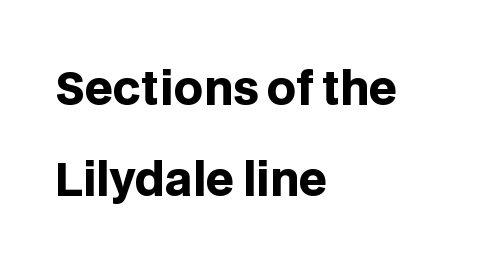
Spacing verdict: proportional, widths tailored to each character. How would I describe the line gaps? Wide and relaxed. A clean baseline with only descenders dipping below it. Observe the absence of serifs on each vertical stroke in this sample.
